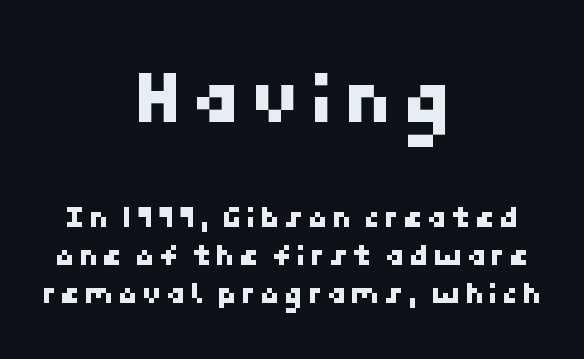
The image shows 79 px sans-serif type; set centered, line spacing 1.19x, not underlined; the first (top) block is 2.47x larger; low stroke contrast and a medium x-height.
